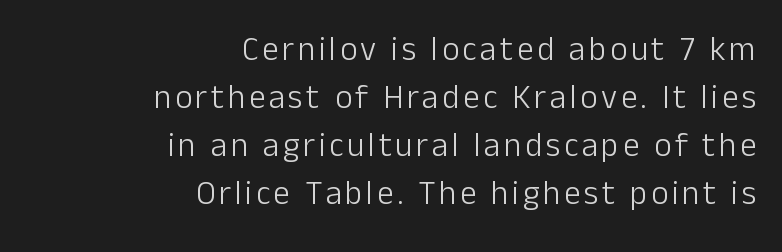
Q: Is the text bold? A: No.
Q: Is the text italic (slanted)? A: No, it is upright.
Q: Is the typeface a serif or a sans-serif typeface? A: Sans-serif.
Q: Is the text underlined? A: No.
Q: How is the paragraph aligned? A: Right-aligned.
Q: Is the spacing between lines tight, normal or loose? A: Normal.
Q: Width (condensed, normal, or wide)? A: Normal.
Q: Stroke contrast? A: Low.
Q: x-height? A: Medium.
Q: Monospaced? A: No.
